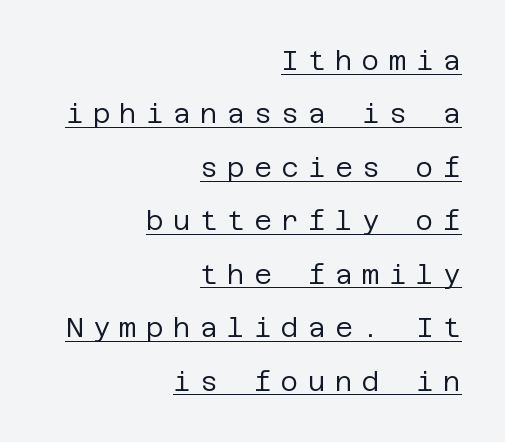
{"italic": "no", "bold": "no", "underline": "yes", "align": "right", "line_spacing": "loose", "line_spacing_ratio": 1.98, "letter_spacing": "wide", "letter_spacing_em": 0.35, "glyph_px": 27}
